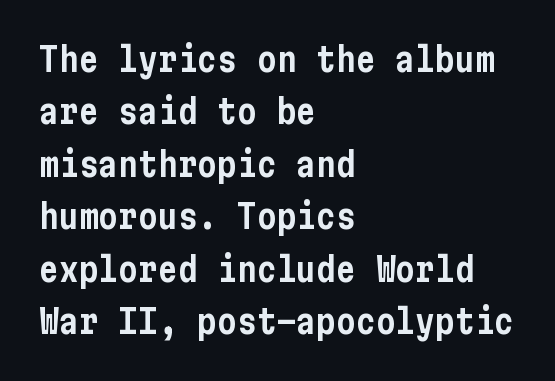
The image shows 33 px condensed sans-serif type, upright; set left-aligned, normal line spacing (1.59x), normal letter spacing, not underlined; low stroke contrast and a medium x-height.
